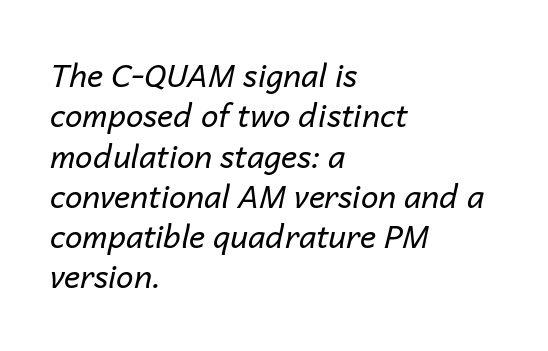
Q: Is the text bold? A: No.
Q: Is the text italic (slanted)? A: Yes, it leans right by about 14 degrees.
Q: Is the text underlined? A: No.
Q: How is the paragraph aligned? A: Left-aligned.
Q: Is the spacing between letters normal or unusually wide? A: Normal.
Q: Is the spacing between lines tight, normal or loose? A: Normal.
Q: Width (condensed, normal, or wide)? A: Normal.
Q: Stroke contrast? A: Low.
Q: x-height? A: Medium.
Q: Monospaced? A: No.
